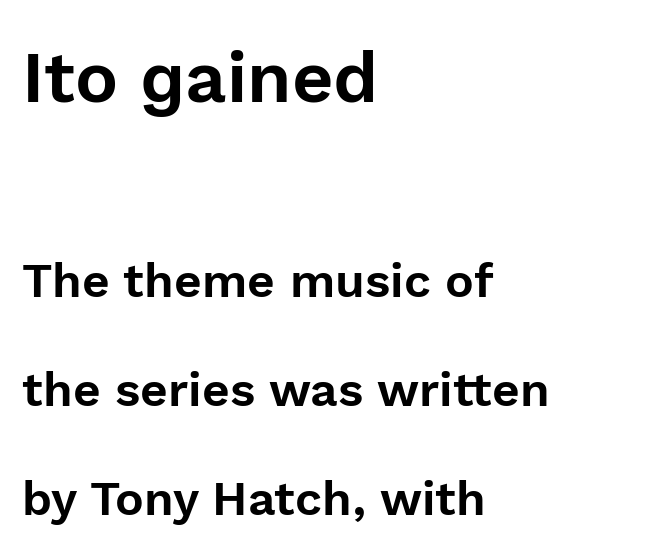
Q: Is the text italic (slanted)? A: No, it is upright.
Q: Is the typeface a serif or a sans-serif typeface? A: Sans-serif.
Q: Is the text underlined? A: No.
Q: How is the paragraph aligned? A: Left-aligned.
Q: Is the spacing between letters normal or unusually wide? A: Normal.
Q: Is the spacing between lines tight, normal or loose? A: Loose.
Q: Which block of text is set in a larger size, the first (top) or the second (bottom)? A: The first (top) one.
Q: Width (condensed, normal, or wide)? A: Normal.
Q: x-height? A: Medium.
Q: Monospaced? A: No.
